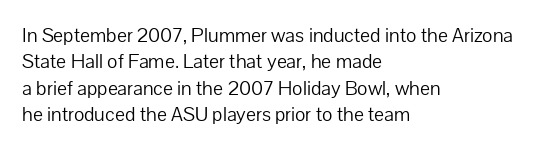
Q: Is the text bold? A: No.
Q: Is the text italic (slanted)? A: No, it is upright.
Q: Is the text underlined? A: No.
Q: How is the paragraph aligned? A: Left-aligned.
Q: Is the spacing between letters normal or unusually wide? A: Normal.
Q: Is the spacing between lines tight, normal or loose? A: Normal.
